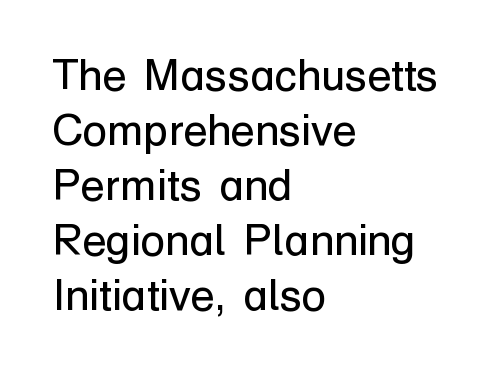
{"serif": "no", "italic": "no", "bold": "no", "weight": "regular", "width": "normal", "stroke_contrast": "low", "x_height": "medium", "monospaced": "no", "underline": "no", "align": "left", "line_spacing": "normal", "line_spacing_ratio": 1.25, "letter_spacing": "normal", "letter_spacing_em": 0.0, "glyph_px": 44}
